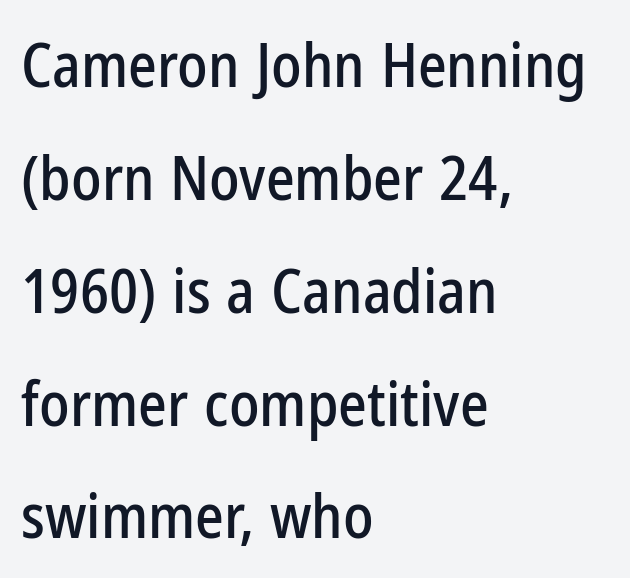
The type is set solid horizontally, with unmodified tracking. Unmarked baselines from the first word to the last. It's the straight-up-and-down kind of type. Spacing verdict: proportional, widths tailored to each character. Regarding serifs, this sample does without them.
